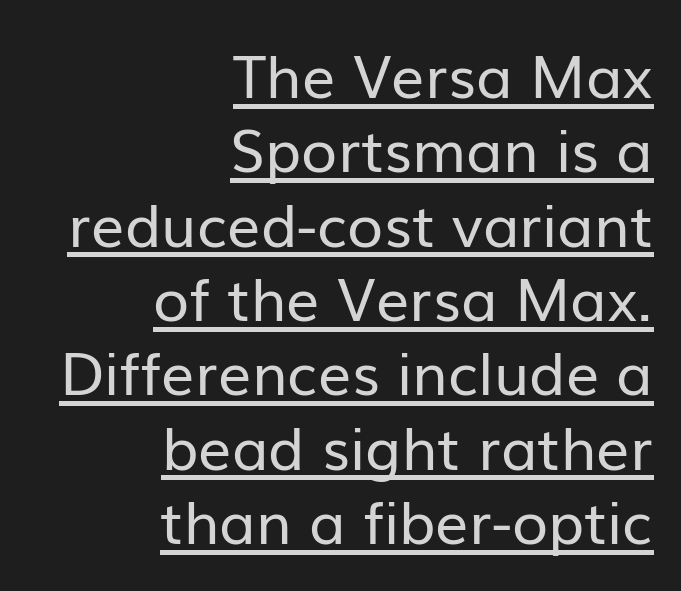
{"serif": "no", "italic": "no", "bold": "no", "weight": "regular", "width": "normal", "stroke_contrast": "low", "x_height": "medium", "monospaced": "no", "underline": "yes", "align": "right", "line_spacing": "normal", "line_spacing_ratio": 1.26, "letter_spacing": "normal", "letter_spacing_em": 0.0, "glyph_px": 59}
